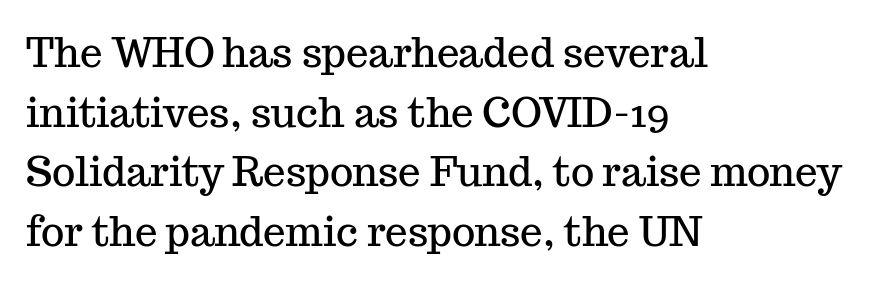
{"serif": "yes", "italic": "no", "width": "normal", "stroke_contrast": "medium", "x_height": "medium", "monospaced": "no", "underline": "no", "align": "left", "line_spacing": "normal", "line_spacing_ratio": 1.49, "letter_spacing": "normal", "letter_spacing_em": 0.0, "glyph_px": 40}
